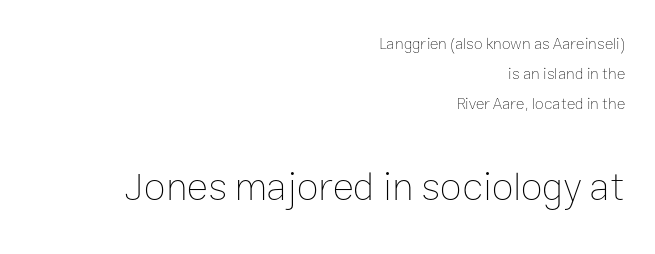
This rendering uses right alignment, leaving the left contour irregular. The passage shown is not bold in any degree. A bare baseline throughout the passage. A typesetter would call this zero additional tracking. The letters in the lower block stand taller than those in the block above. Each letter keeps its own natural width here, so spacing adapts to shape.
